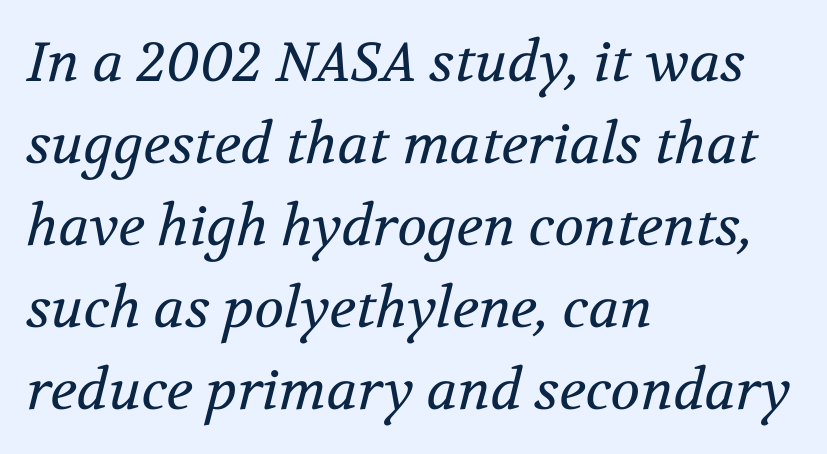
Q: Is the text bold? A: No.
Q: Is the text italic (slanted)? A: Yes, it leans right by about 12 degrees.
Q: Is the typeface a serif or a sans-serif typeface? A: Serif.
Q: Is the text underlined? A: No.
Q: How is the paragraph aligned? A: Left-aligned.
Q: Is the spacing between letters normal or unusually wide? A: Normal.
Q: Is the spacing between lines tight, normal or loose? A: Normal.
Q: Width (condensed, normal, or wide)? A: Normal.
Q: Stroke contrast? A: Medium.
Q: x-height? A: Medium.
Q: Monospaced? A: No.
